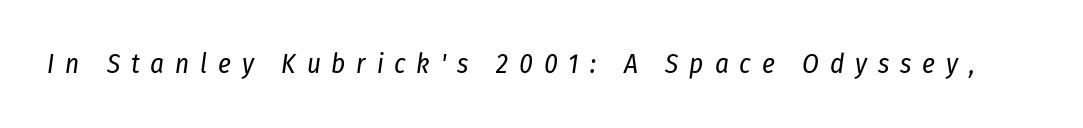
The image shows 27 px text type, italic (leaning right); set unusually wide letter spacing (+0.4 em), not underlined.
